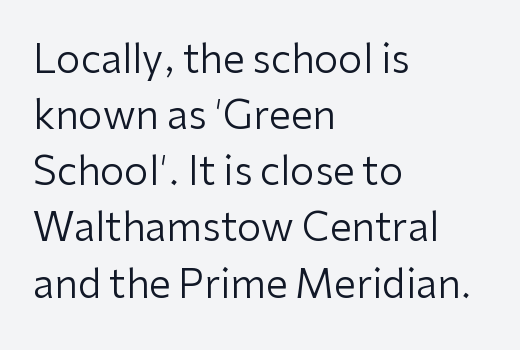
{"serif": "no", "italic": "no", "bold": "no", "weight": "regular", "width": "normal", "stroke_contrast": "low", "x_height": "medium", "monospaced": "no", "underline": "no", "align": "left", "line_spacing": "normal", "line_spacing_ratio": 1.44, "letter_spacing": "normal", "letter_spacing_em": 0.0, "glyph_px": 39}
